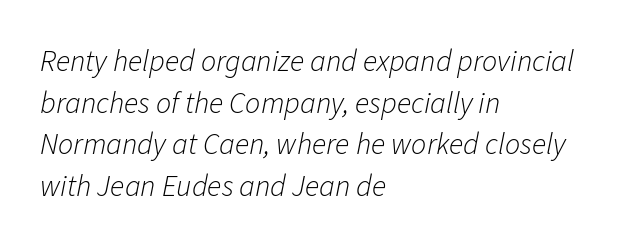
The image shows 30 px light type, italic (leaning right); set left-aligned, normal line spacing (1.39x), normal letter spacing, not underlined; low stroke contrast and a medium x-height.
